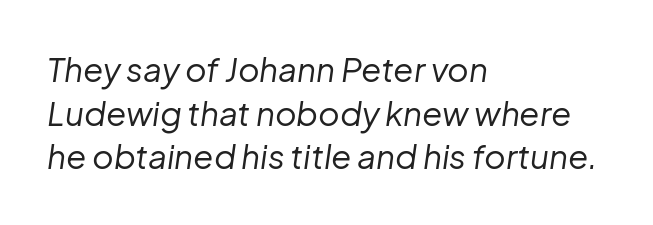
{"italic": "yes", "lean": "right", "slant_degrees": 8, "bold": "no", "weight": "regular", "width": "normal", "stroke_contrast": "low", "x_height": "medium", "monospaced": "no", "underline": "no", "align": "left", "line_spacing": "normal", "line_spacing_ratio": 1.32, "letter_spacing": "normal", "letter_spacing_em": 0.0, "glyph_px": 33}
